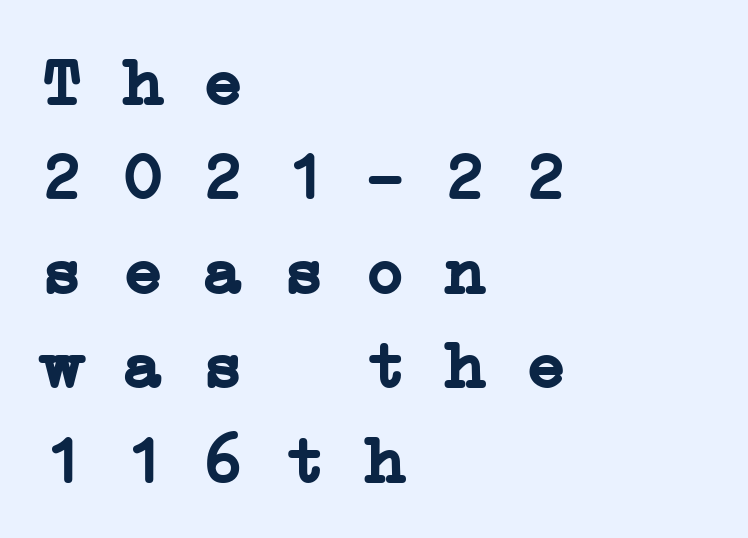
Q: Is the text bold? A: Yes.
Q: Is the typeface a serif or a sans-serif typeface? A: Serif.
Q: Is the text underlined? A: No.
Q: How is the paragraph aligned? A: Left-aligned.
Q: Is the spacing between letters normal or unusually wide? A: Normal.
Q: Is the spacing between lines tight, normal or loose? A: Normal.
Q: Width (condensed, normal, or wide)? A: Wide.
Q: Stroke contrast? A: Low.
Q: x-height? A: Medium.
Q: Monospaced? A: Yes.
